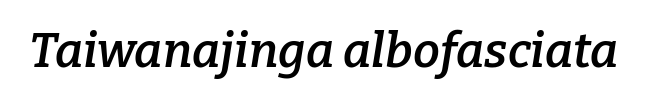
{"serif": "yes", "italic": "yes", "lean": "right", "slant_degrees": 9, "bold": "semi", "weight": "semibold", "width": "normal", "stroke_contrast": "low", "x_height": "medium", "monospaced": "no", "underline": "no", "letter_spacing": "normal", "letter_spacing_em": 0.0, "glyph_px": 48}
